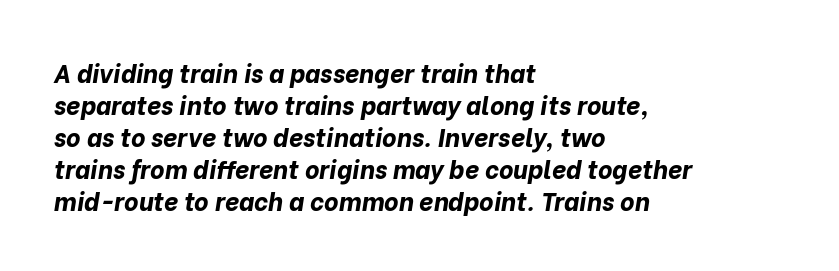
Q: Is the text bold? A: Yes.
Q: Is the text italic (slanted)? A: Yes, it leans right by about 10 degrees.
Q: Is the text underlined? A: No.
Q: How is the paragraph aligned? A: Left-aligned.
Q: Is the spacing between letters normal or unusually wide? A: Normal.
Q: Is the spacing between lines tight, normal or loose? A: Normal.
